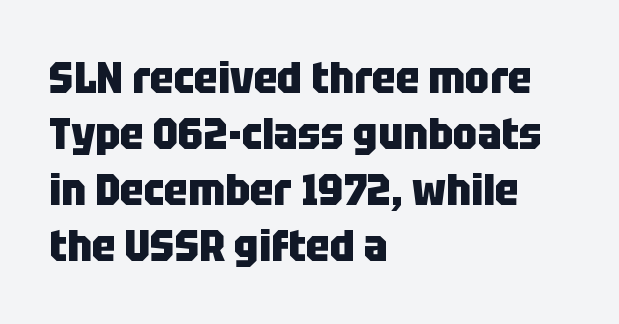
The image shows 44 px heavy, condensed sans-serif type, upright; set left-aligned, normal line spacing (1.27x), normal letter spacing, not underlined; low stroke contrast and a large x-height.
